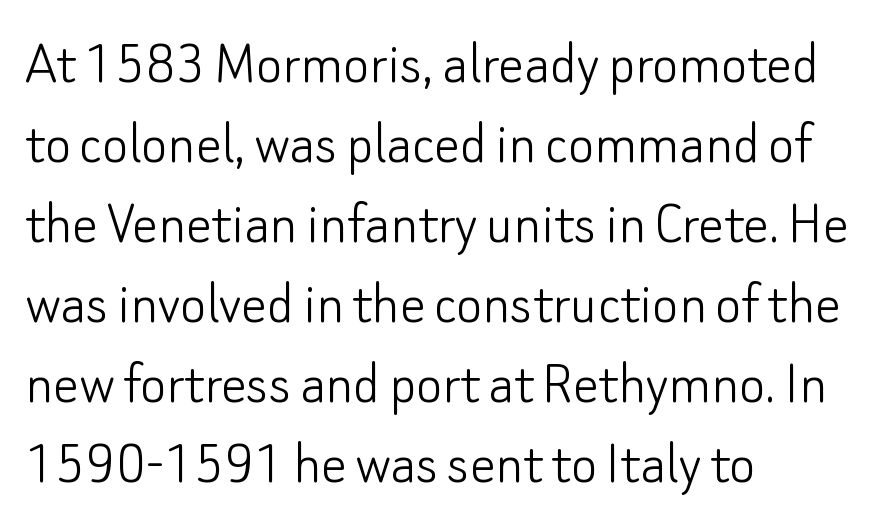
Q: Is the text bold? A: No.
Q: Is the text italic (slanted)? A: No, it is upright.
Q: Is the typeface a serif or a sans-serif typeface? A: Sans-serif.
Q: Is the text underlined? A: No.
Q: How is the paragraph aligned? A: Left-aligned.
Q: Is the spacing between letters normal or unusually wide? A: Normal.
Q: Is the spacing between lines tight, normal or loose? A: Normal.
Q: Width (condensed, normal, or wide)? A: Normal.
Q: Stroke contrast? A: Low.
Q: x-height? A: Small.
Q: Monospaced? A: No.
